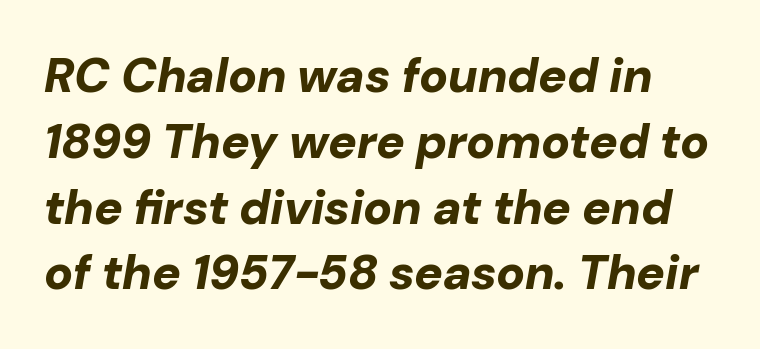
{"italic": "yes", "lean": "right", "slant_degrees": 10, "bold": "yes", "weight": "bold", "width": "normal", "stroke_contrast": "low", "x_height": "medium", "monospaced": "no", "underline": "no", "line_spacing": "normal", "line_spacing_ratio": 1.37, "letter_spacing": "normal", "letter_spacing_em": 0.0, "glyph_px": 48}
